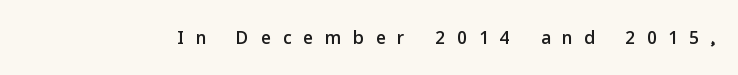
Q: Is the text italic (slanted)? A: No, it is upright.
Q: Is the text underlined? A: No.
Q: Is the spacing between letters normal or unusually wide? A: Unusually wide.
